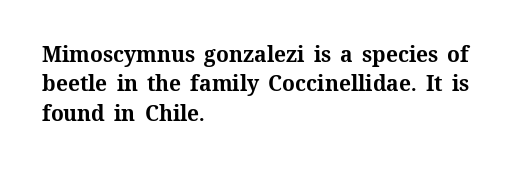
Posture: upright roman. Underlining? Definitely not there. Each line starts at the same left margin while the right side varies. Stroke thickness is high; the sample reads as a true bold. The block of text has a typical density, with ordinary space between rows.
